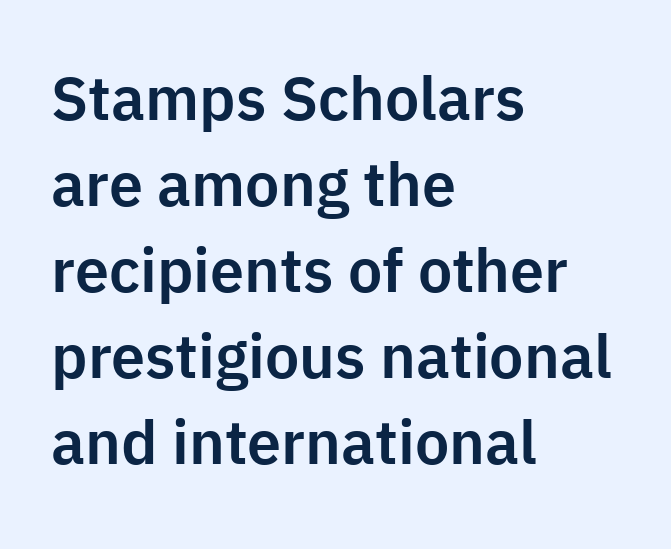
Q: Is the text italic (slanted)? A: No, it is upright.
Q: Is the typeface a serif or a sans-serif typeface? A: Sans-serif.
Q: Is the text underlined? A: No.
Q: How is the paragraph aligned? A: Left-aligned.
Q: Is the spacing between letters normal or unusually wide? A: Normal.
Q: Is the spacing between lines tight, normal or loose? A: Normal.
Q: Width (condensed, normal, or wide)? A: Normal.
Q: Stroke contrast? A: Low.
Q: x-height? A: Medium.
Q: Monospaced? A: No.
